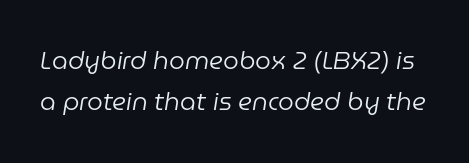
The image shows 25 px text type, italic (leaning right); set normal line spacing (1.65x), normal letter spacing, not underlined.
